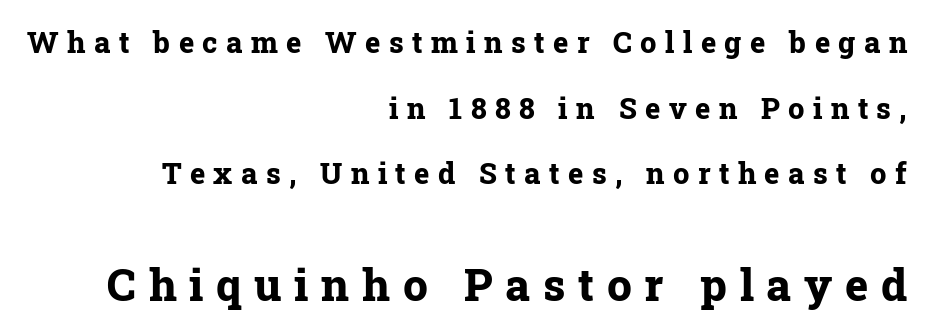
{"serif": "yes", "italic": "no", "bold": "yes", "weight": "bold", "width": "normal", "stroke_contrast": "low", "x_height": "medium", "monospaced": "no", "underline": "no", "align": "right", "line_spacing": "loose", "line_spacing_ratio": 2.26, "letter_spacing": "wide", "letter_spacing_em": 0.29, "larger_block": "second", "size_ratio": 1.52, "glyph_px": 44}
